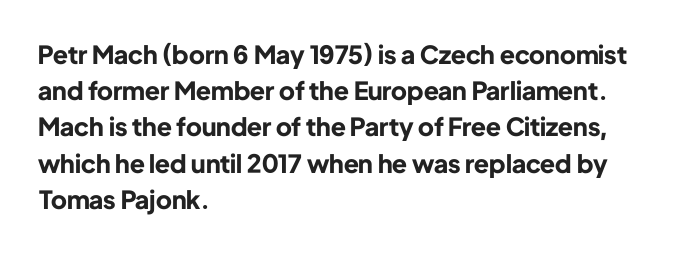
Typesetter's note: full bold, strokes at maximum text heaviness. Rendered with straight, roman letterforms. The line-height multiplier appears to be the usual default. Words appear dense and cohesive because spacing is normal. A student would call this left alignment; a typographer would say flush left, rag right. The baseline area is clear.
